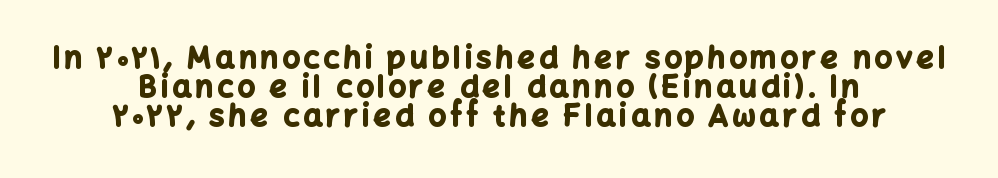
Q: Is the text bold? A: Yes.
Q: Is the text italic (slanted)? A: No, it is upright.
Q: Is the typeface a serif or a sans-serif typeface? A: Sans-serif.
Q: Is the text underlined? A: No.
Q: How is the paragraph aligned? A: Centered.
Q: Is the spacing between lines tight, normal or loose? A: Tight.
Q: Width (condensed, normal, or wide)? A: Normal.
Q: Stroke contrast? A: Low.
Q: x-height? A: Medium.
Q: Monospaced? A: No.
